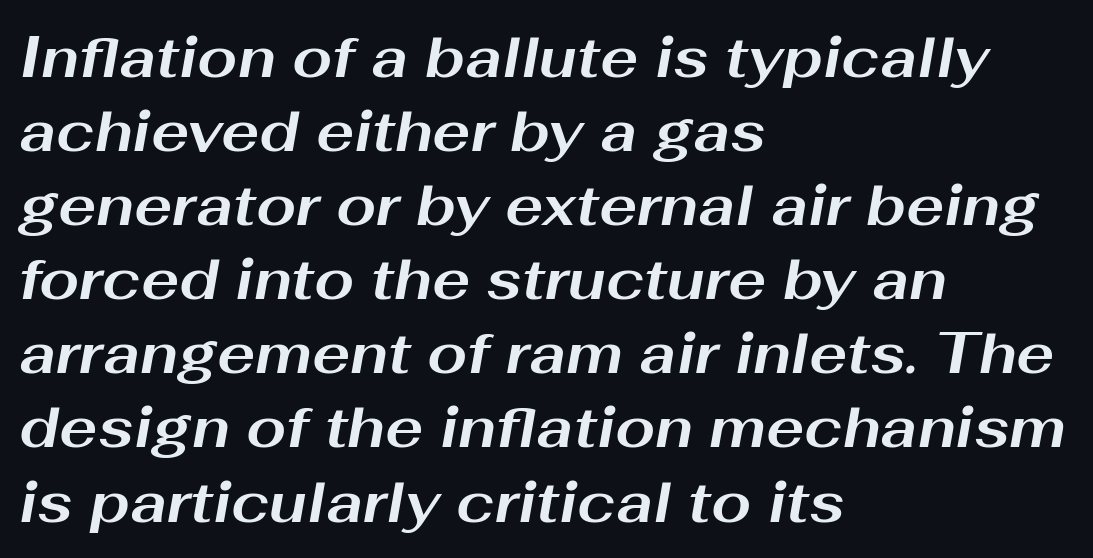
{"italic": "yes", "lean": "right", "slant_degrees": 10, "bold": "yes", "weight": "bold", "width": "wide", "stroke_contrast": "medium", "x_height": "medium", "monospaced": "no", "underline": "no", "align": "left", "line_spacing": "normal", "line_spacing_ratio": 1.3, "letter_spacing": "normal", "letter_spacing_em": 0.0, "glyph_px": 57}
